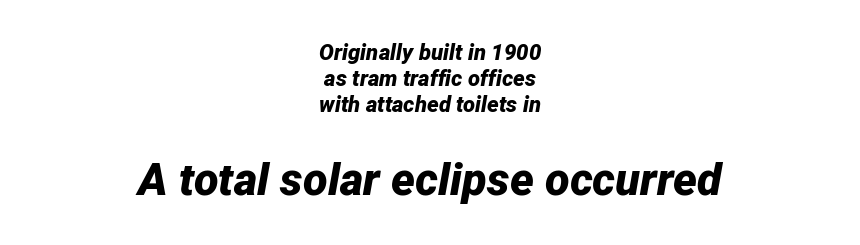
Characters follow at the spacing the type designer built in. Visually, the bottom section dominates because its glyphs are scaled up. The passage is arranged like a title page — every line centered. Compared with an ordinary text face, these strokes are far heavier — a full bold. A typesetter would mark this as italic. The baseline area is clear.
